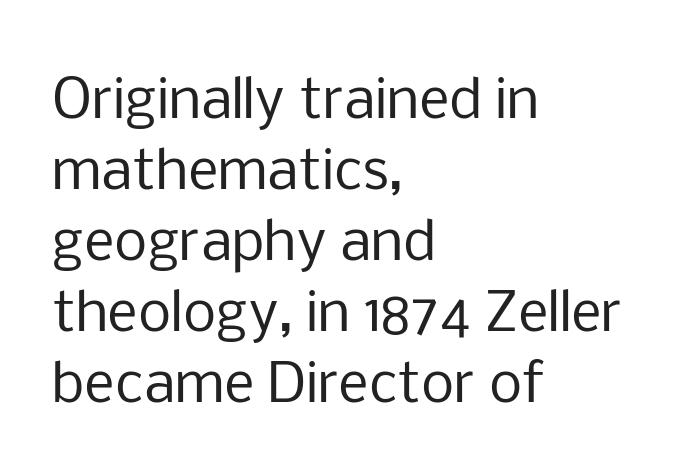
Q: Is the text bold? A: No.
Q: Is the text italic (slanted)? A: No, it is upright.
Q: Is the typeface a serif or a sans-serif typeface? A: Sans-serif.
Q: Is the text underlined? A: No.
Q: How is the paragraph aligned? A: Left-aligned.
Q: Is the spacing between letters normal or unusually wide? A: Normal.
Q: Is the spacing between lines tight, normal or loose? A: Normal.
Q: Width (condensed, normal, or wide)? A: Normal.
Q: Stroke contrast? A: Low.
Q: x-height? A: Medium.
Q: Monospaced? A: No.
